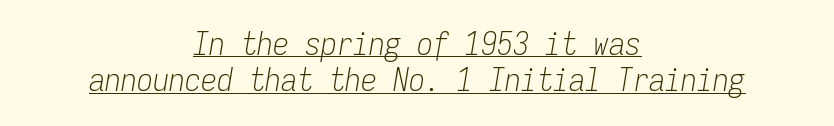
Would a proofreader flag this as italicized? Yes. A typesetter would call this monospace, since all characters share one set width. You can see a thin bar hugging the bottom of the glyphs. Notice how descenders almost collide with the ascenders below — that's tight leading. Typeset on center — no edge is straight. A light-to-regular cut is what we see here.
